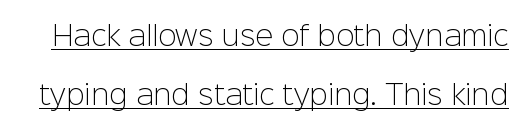
{"italic": "no", "bold": "no", "underline": "yes", "line_spacing": "loose", "line_spacing_ratio": 2.17, "letter_spacing": "normal", "letter_spacing_em": 0.0, "glyph_px": 27}
